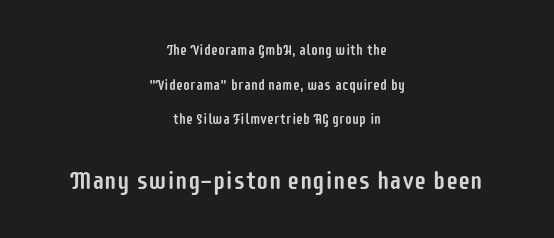
{"italic": "no", "underline": "no", "align": "center", "line_spacing": "loose", "line_spacing_ratio": 2.48, "letter_spacing": "normal", "letter_spacing_em": 0.0, "larger_block": "second", "size_ratio": 1.79, "glyph_px": 25}
